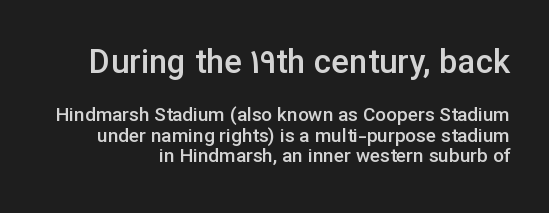
Q: Is the text bold? A: Semi-bold.
Q: Is the text italic (slanted)? A: No, it is upright.
Q: Is the typeface a serif or a sans-serif typeface? A: Sans-serif.
Q: Is the text underlined? A: No.
Q: Is the spacing between letters normal or unusually wide? A: Normal.
Q: Is the spacing between lines tight, normal or loose? A: Tight.
Q: Which block of text is set in a larger size, the first (top) or the second (bottom)? A: The first (top) one.
Q: Width (condensed, normal, or wide)? A: Normal.
Q: Stroke contrast? A: Low.
Q: x-height? A: Medium.
Q: Monospaced? A: No.
